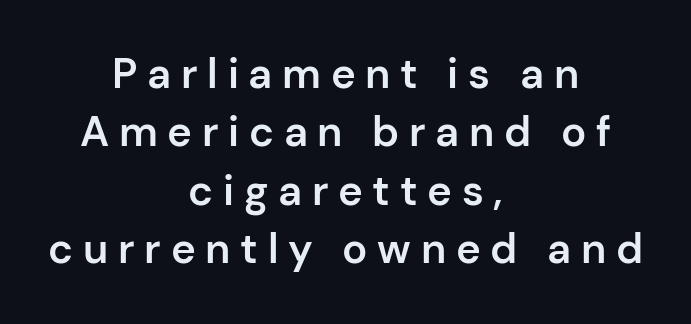
Q: Is the text bold? A: Semi-bold.
Q: Is the text italic (slanted)? A: No, it is upright.
Q: Is the typeface a serif or a sans-serif typeface? A: Sans-serif.
Q: Is the text underlined? A: No.
Q: How is the paragraph aligned? A: Centered.
Q: Is the spacing between letters normal or unusually wide? A: Unusually wide.
Q: Is the spacing between lines tight, normal or loose? A: Normal.
Q: Width (condensed, normal, or wide)? A: Normal.
Q: Stroke contrast? A: Low.
Q: x-height? A: Medium.
Q: Monospaced? A: No.
